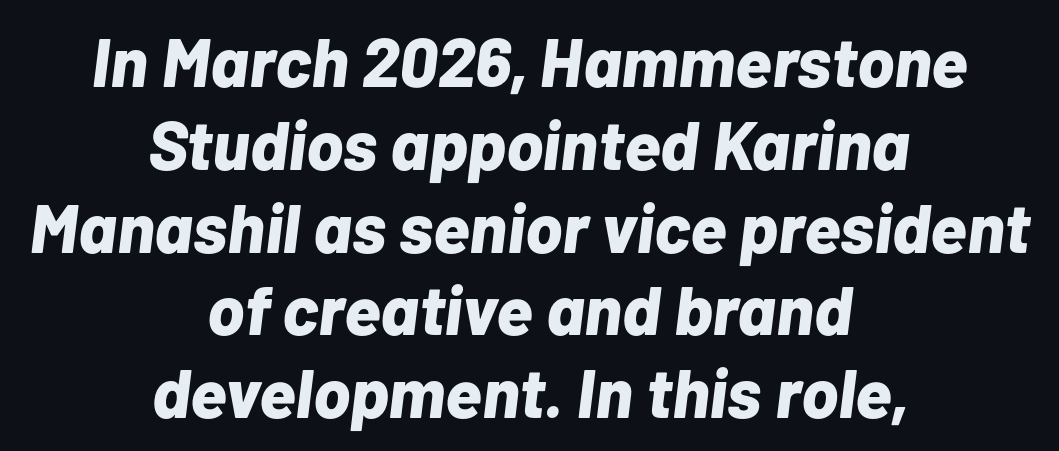
{"italic": "yes", "lean": "right", "slant_degrees": 7, "bold": "yes", "weight": "bold", "width": "normal", "stroke_contrast": "low", "x_height": "medium", "monospaced": "no", "underline": "no", "align": "center", "line_spacing_ratio": 1.2, "letter_spacing": "normal", "letter_spacing_em": 0.0, "glyph_px": 69}
